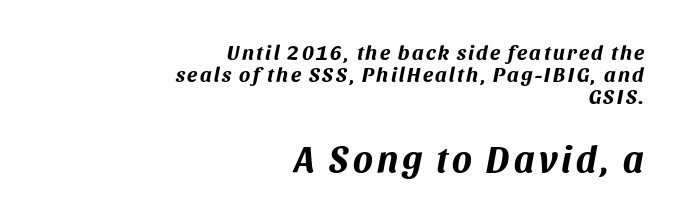
{"italic": "yes", "lean": "right", "slant_degrees": 11, "bold": "yes", "weight": "bold", "width": "normal", "stroke_contrast": "medium", "x_height": "large", "monospaced": "no", "underline": "no", "align": "right", "line_spacing": "tight", "line_spacing_ratio": 1.05, "larger_block": "second", "size_ratio": 1.76, "glyph_px": 37}
